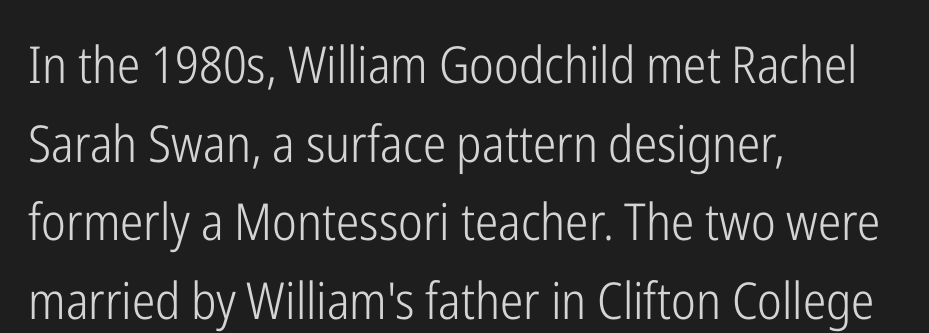
The font sits on the lighter half of the weight spectrum, regular included. Style check: upright. Font category for this specimen: sans-serif. The gap between lines stays unmarked.
